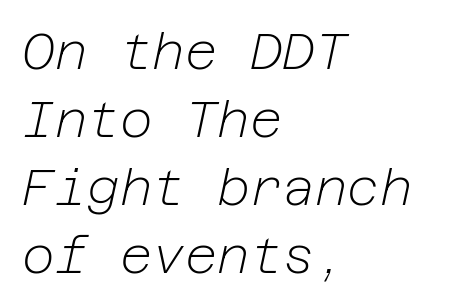
A normal amount of white space separates one row of letters from the next. These lines stack with their left ends in a neat column. This is oblique type, the kind used for emphasis or titles. No extra ink here — the face is not bold.
